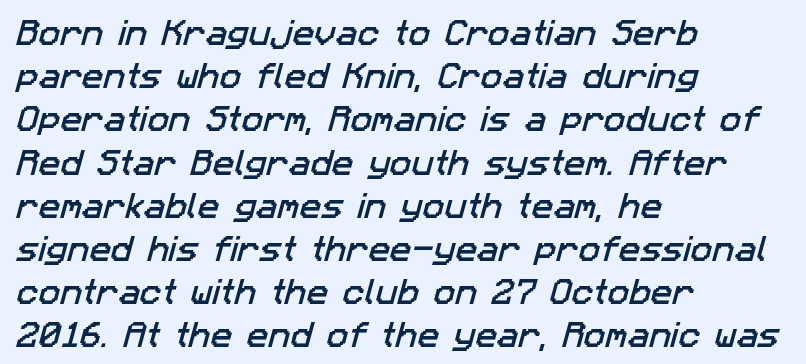
Horizontally, the lines are justified to the leading edge only. Stroke terminals: plain, sans-serif. Vertically, the passage feels balanced, rows spaced as you'd expect. Here the glyphs are tracked normally, forming tight word shapes.
